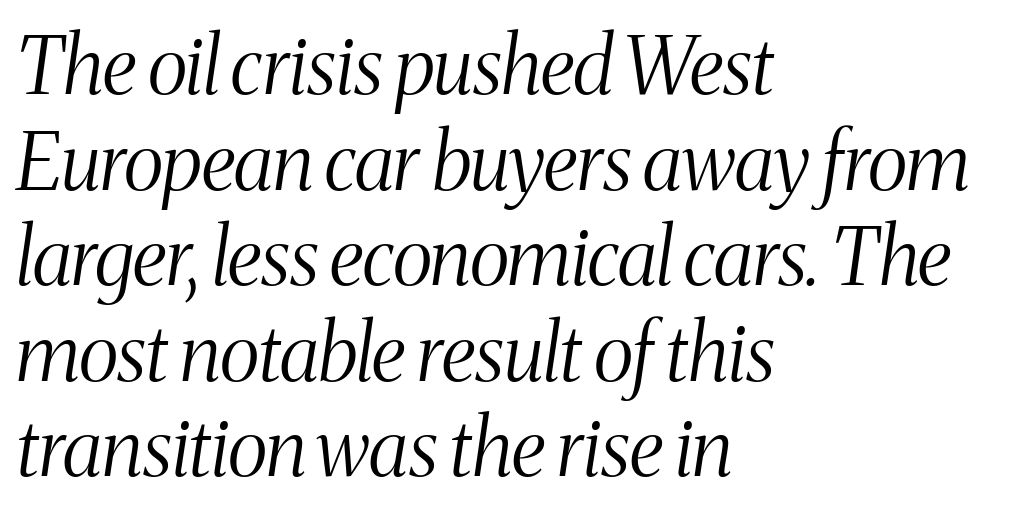
{"serif": "yes", "italic": "yes", "lean": "right", "slant_degrees": 8, "bold": "no", "weight": "light", "width": "condensed", "stroke_contrast": "medium", "x_height": "medium", "monospaced": "no", "underline": "no", "align": "left", "line_spacing_ratio": 1.21, "letter_spacing": "normal", "letter_spacing_em": 0.0, "glyph_px": 79}
